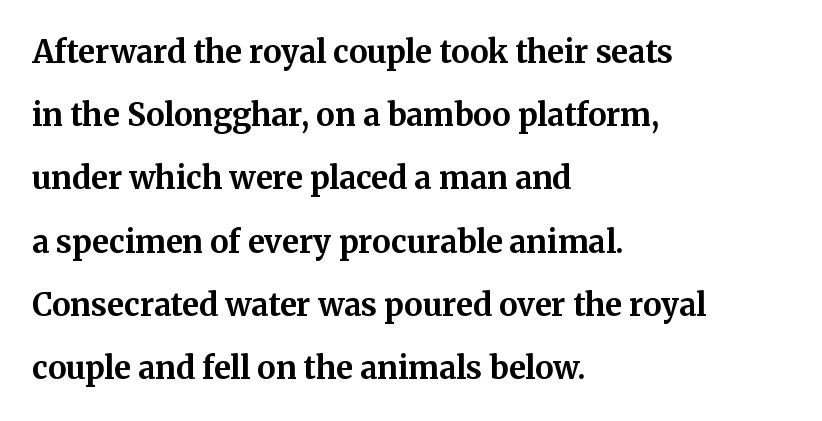
Q: Is the text bold? A: Yes.
Q: Is the text italic (slanted)? A: No, it is upright.
Q: Is the typeface a serif or a sans-serif typeface? A: Serif.
Q: Is the text underlined? A: No.
Q: How is the paragraph aligned? A: Left-aligned.
Q: Is the spacing between letters normal or unusually wide? A: Normal.
Q: Is the spacing between lines tight, normal or loose? A: Loose.
Q: Width (condensed, normal, or wide)? A: Normal.
Q: Stroke contrast? A: Medium.
Q: x-height? A: Medium.
Q: Monospaced? A: No.
